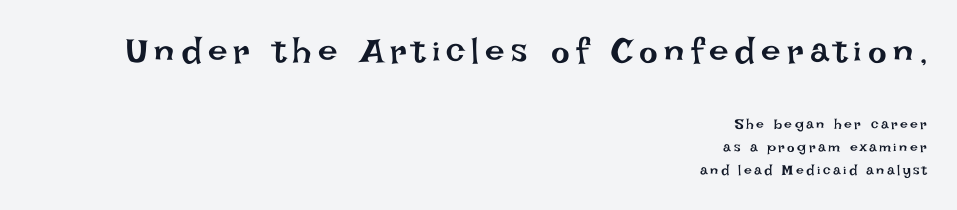
Varying glyph widths throughout — classic text-font behaviour. Honestly, there is no underline to notice here at all. Interline gaps are of average width in this sample. Rendered with straight, roman letterforms. Think standard paragraph weight, or any step lighter than that. Here the first block reads like a headline and the second like body copy.
